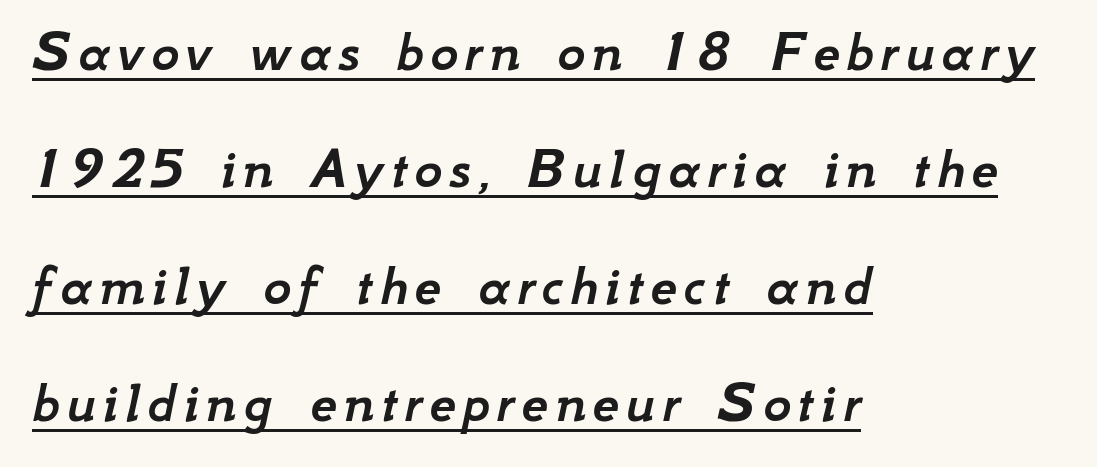
Proportional: the letters do not fall into vertical columns. The lines in this sample share a left origin and differ only in where they stop. The rendering uses a large line-height, opening up the rows. The letters are slanted; this is an italic face. Beneath each row of characters lies a ruled line.
